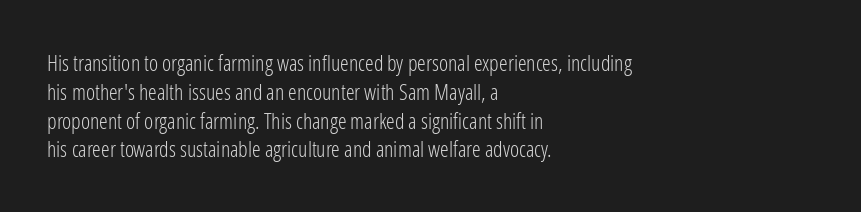
{"italic": "no", "bold": "no", "underline": "no", "align": "left", "line_spacing": "normal", "line_spacing_ratio": 1.31, "letter_spacing": "normal", "letter_spacing_em": 0.0, "glyph_px": 22}
